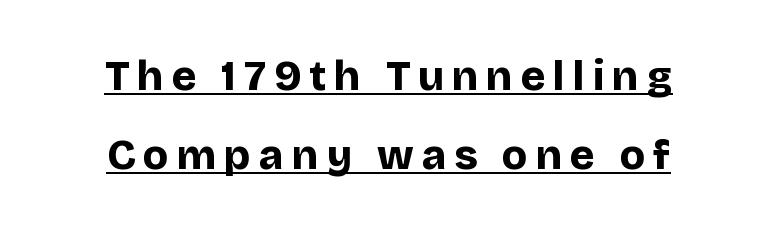
Neither beginnings nor endings align; midpoints do. Proportional: the letters do not fall into vertical columns. The passage shown is typeset with a sans-serif family. These lines were composed using upright roman letters. Looks like someone drew a line under every word here. The rendering uses a bold face; every stroke is thick and dark.
